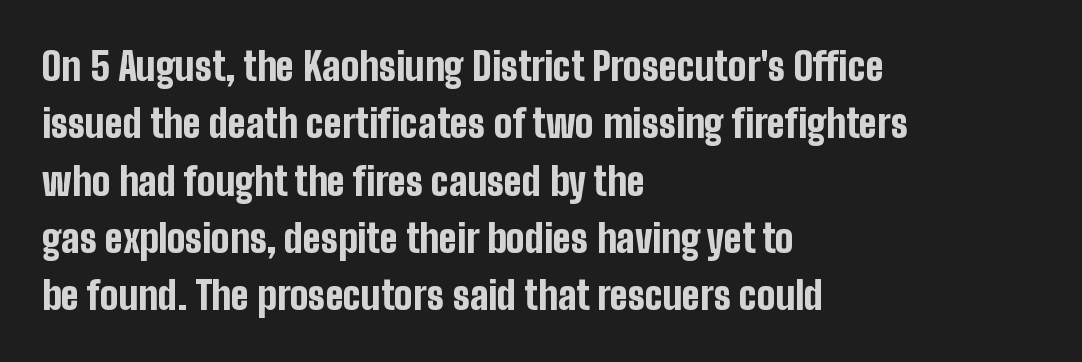
The image shows 39 px bold, condensed sans-serif type, upright; set left-aligned, normal line spacing (1.47x), normal letter spacing, not underlined; low stroke contrast and a medium x-height.
